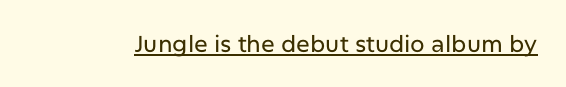
Q: Is the text italic (slanted)? A: No, it is upright.
Q: Is the text underlined? A: Yes.
Q: Is the spacing between letters normal or unusually wide? A: Normal.
